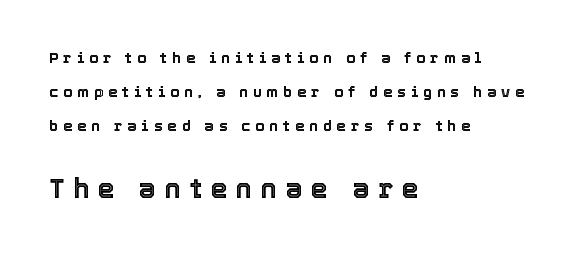
Q: Is the text italic (slanted)? A: No, it is upright.
Q: Is the text underlined? A: No.
Q: How is the paragraph aligned? A: Left-aligned.
Q: Is the spacing between letters normal or unusually wide? A: Unusually wide.
Q: Is the spacing between lines tight, normal or loose? A: Loose.
Q: Which block of text is set in a larger size, the first (top) or the second (bottom)? A: The second (bottom) one.
